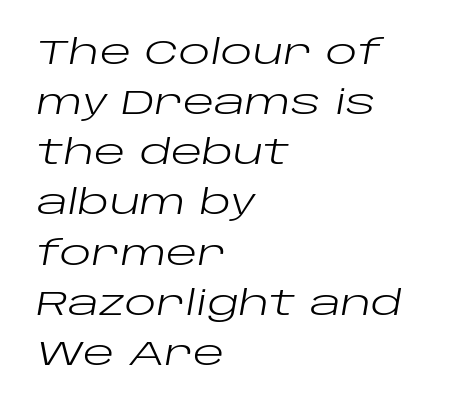
The image shows 33 px regular-weight, wide type, italic (leaning right); set left-aligned, normal line spacing (1.52x), normal letter spacing, not underlined; low stroke contrast and a large x-height.
